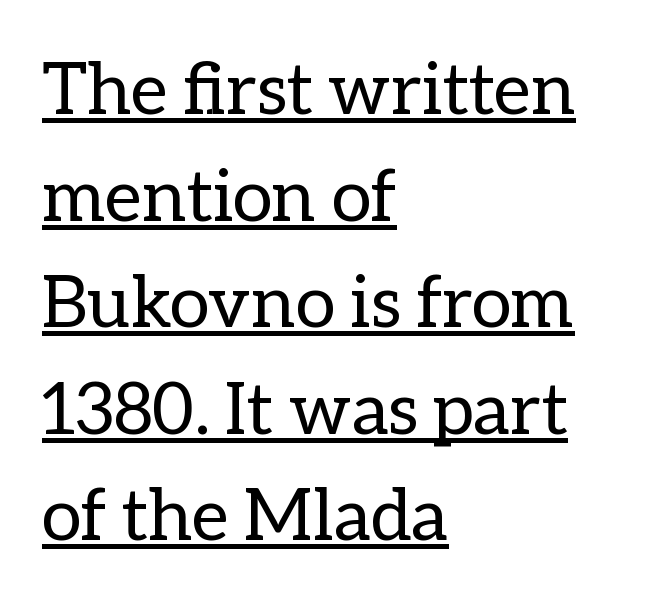
{"italic": "no", "bold": "no", "weight": "regular", "width": "normal", "stroke_contrast": "low", "x_height": "medium", "monospaced": "no", "underline": "yes", "align": "left", "line_spacing": "normal", "line_spacing_ratio": 1.48, "letter_spacing": "normal", "letter_spacing_em": 0.0, "glyph_px": 72}
